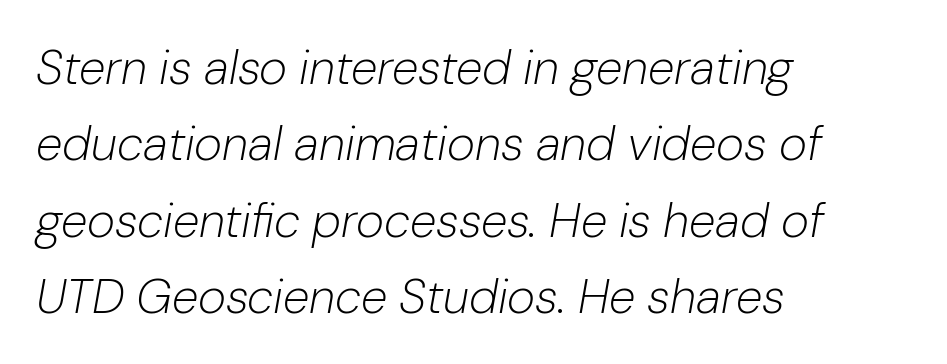
Q: Is the text bold? A: No.
Q: Is the text italic (slanted)? A: Yes, it leans right by about 10 degrees.
Q: Is the text underlined? A: No.
Q: How is the paragraph aligned? A: Left-aligned.
Q: Is the spacing between letters normal or unusually wide? A: Normal.
Q: Is the spacing between lines tight, normal or loose? A: Normal.
Q: Width (condensed, normal, or wide)? A: Normal.
Q: Stroke contrast? A: Low.
Q: x-height? A: Medium.
Q: Monospaced? A: No.
